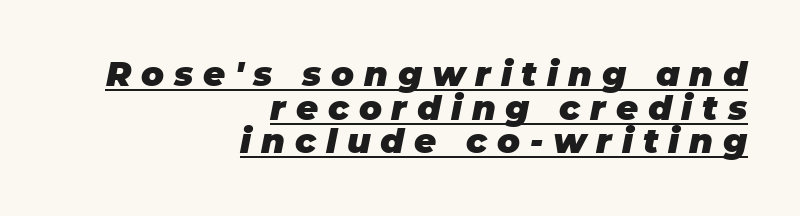
Q: Is the text bold? A: Yes.
Q: Is the text italic (slanted)? A: Yes, it leans right by about 11 degrees.
Q: Is the text underlined? A: Yes.
Q: How is the paragraph aligned? A: Right-aligned.
Q: Is the spacing between letters normal or unusually wide? A: Unusually wide.
Q: Is the spacing between lines tight, normal or loose? A: Tight.
Q: Width (condensed, normal, or wide)? A: Normal.
Q: Stroke contrast? A: Low.
Q: x-height? A: Large.
Q: Monospaced? A: No.
